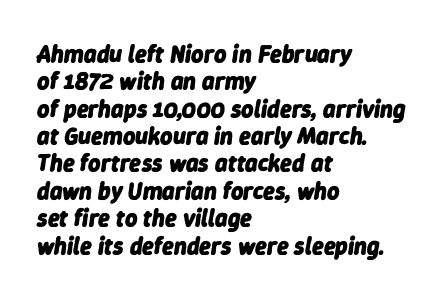
Q: Is the text bold? A: Yes.
Q: Is the text italic (slanted)? A: Yes, it leans right by about 9 degrees.
Q: Is the text underlined? A: No.
Q: How is the paragraph aligned? A: Left-aligned.
Q: Is the spacing between letters normal or unusually wide? A: Normal.
Q: Is the spacing between lines tight, normal or loose? A: Tight.
